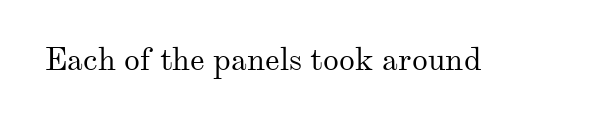
The image shows 32 px regular-weight serif type, upright; set normal letter spacing, not underlined; medium stroke contrast and a small x-height.
